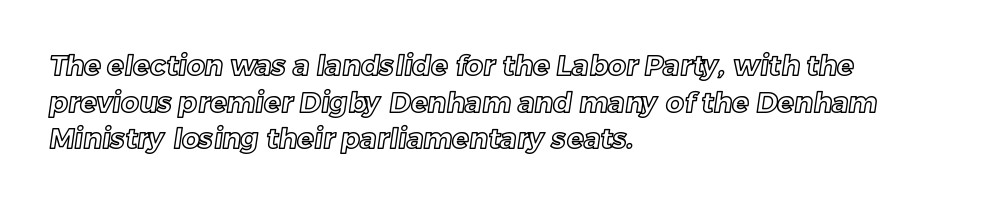
The image shows 28 px text type; set left-aligned, normal line spacing (1.31x), normal letter spacing, not underlined; a medium x-height.
